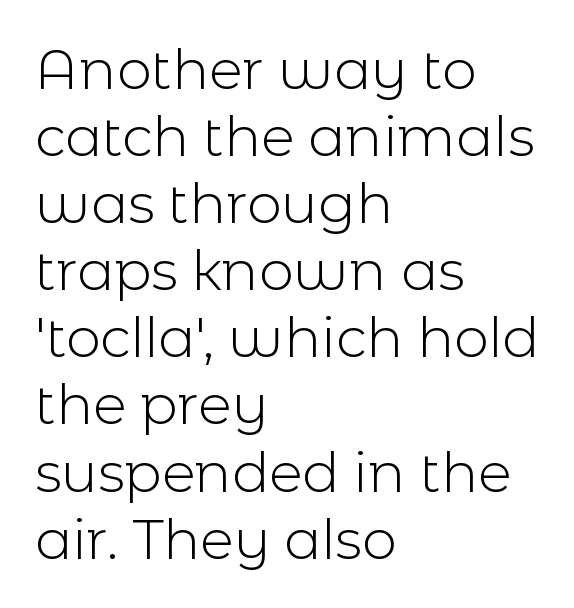
The image shows 55 px light sans-serif type, upright; set left-aligned, line spacing 1.22x, normal letter spacing, not underlined; a medium x-height.
